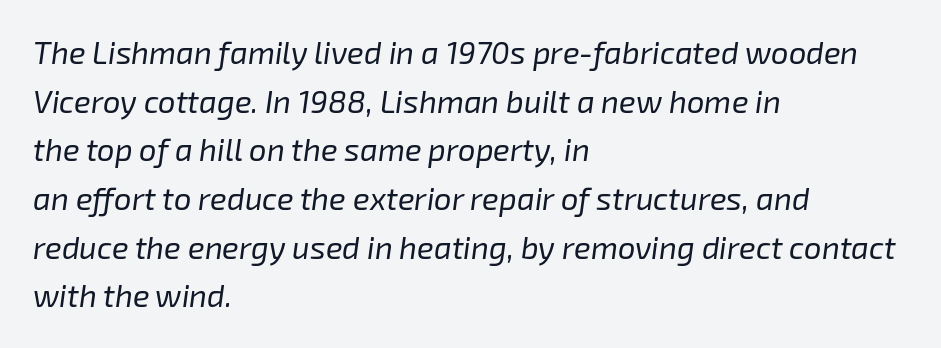
No extra ink here — the face is not bold. Is there much room between lines? A standard amount, neither cramped nor airy. Words float on clear page, feet unadorned. The passage shown is typed in a proportional face where columns would drift. When letters slant like this, we call the style italic.
